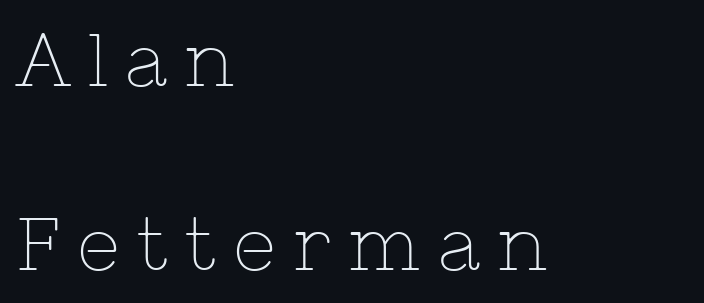
The image shows 75 px thin serif type, upright; set left-aligned, loose line spacing (2.46x), unusually wide letter spacing (+0.23 em), not underlined; low stroke contrast and a medium x-height.
